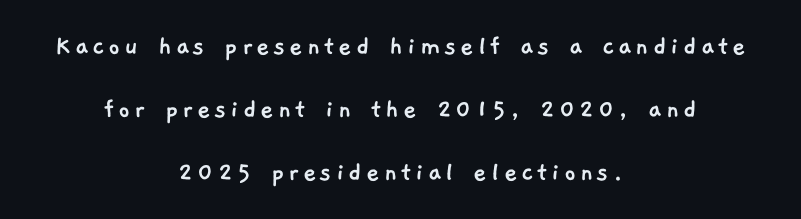
{"serif": "no", "width": "normal", "stroke_contrast": "low", "x_height": "medium", "monospaced": "no", "underline": "no", "align": "center", "line_spacing": "loose", "line_spacing_ratio": 2.18, "glyph_px": 29}
